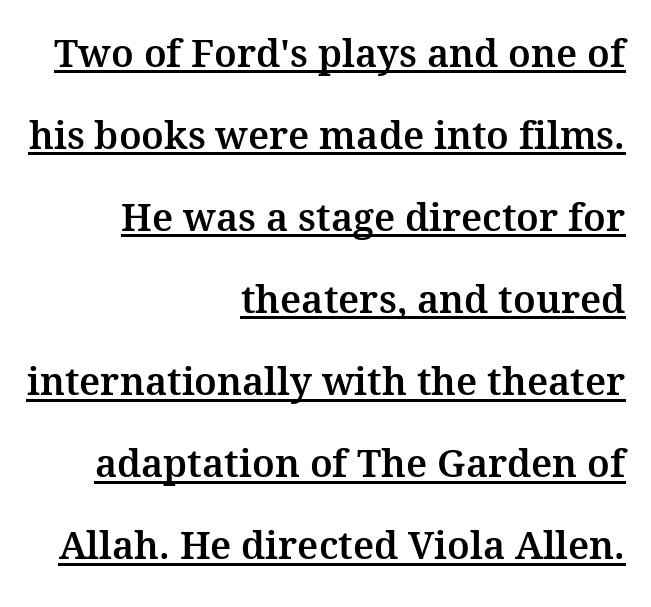
{"serif": "yes", "italic": "no", "width": "normal", "stroke_contrast": "medium", "x_height": "medium", "monospaced": "no", "underline": "yes", "align": "right", "line_spacing": "loose", "line_spacing_ratio": 2.16, "letter_spacing": "normal", "letter_spacing_em": 0.0, "glyph_px": 38}
